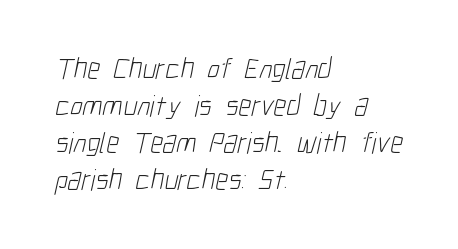
Q: Is the text bold? A: No.
Q: Is the typeface a serif or a sans-serif typeface? A: Sans-serif.
Q: Is the text underlined? A: No.
Q: How is the paragraph aligned? A: Left-aligned.
Q: Is the spacing between letters normal or unusually wide? A: Normal.
Q: Width (condensed, normal, or wide)? A: Condensed.
Q: Stroke contrast? A: Low.
Q: x-height? A: Medium.
Q: Monospaced? A: No.
